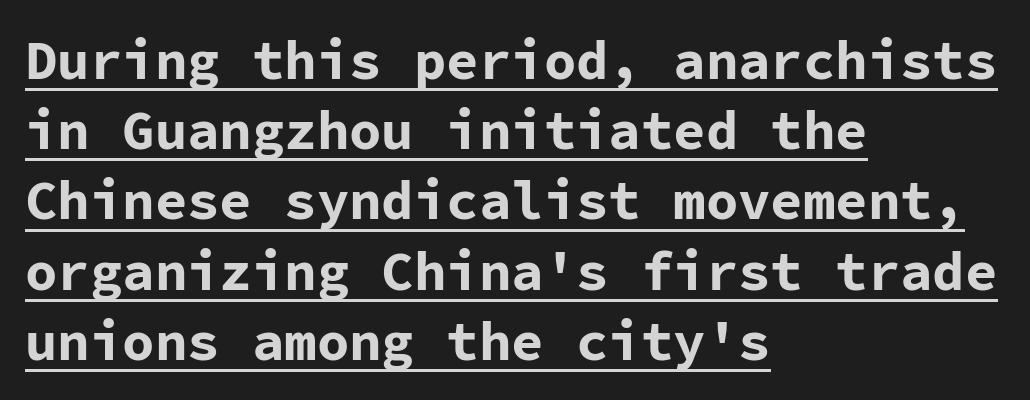
Typesetter's note: full bold, strokes at maximum text heaviness. The lines in this sample share a left origin and differ only in where they stop. Note the uniform advance width — an 'i' takes as much space as an 'm'. This is sans-serif lettering, the kind often seen on screens and signage. Characters follow at the spacing the type designer built in. Each line of the rendering has a horizontal stroke beneath the glyphs.
